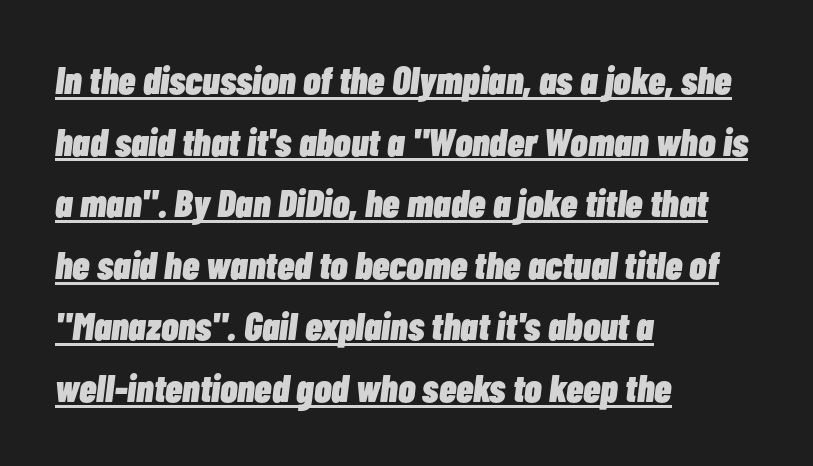
Compared with ordinary roman type, these characters are visibly tilted. These lines are rendered in a variable-pitch font. Quick note: interline space is typical. In CSS terms this would be text-align: left.
